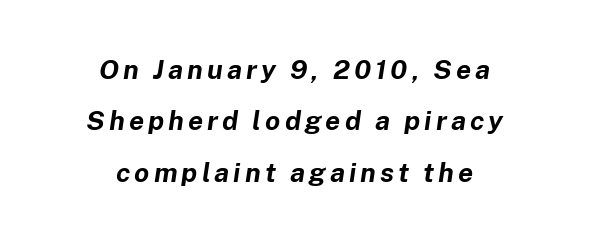
This is heavy type, rendered in bold. The face used here has a pronounced slope to its letters. Rows of type keep a wide berth in the vertical direction. The typesetter chose a symmetrical, centered arrangement here. The zone under the glyphs is completely vacant.
